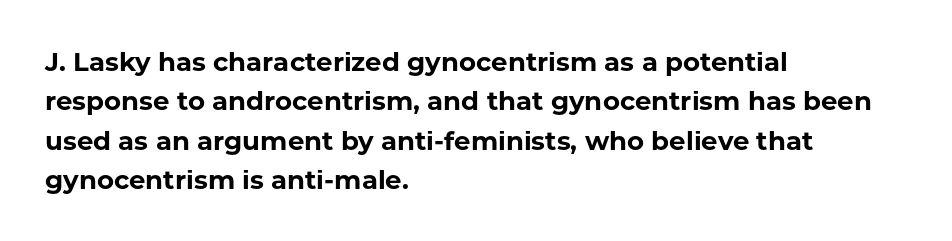
{"italic": "no", "bold": "yes", "underline": "no", "align": "left", "line_spacing": "normal", "line_spacing_ratio": 1.51, "letter_spacing": "normal", "letter_spacing_em": 0.0, "glyph_px": 26}
